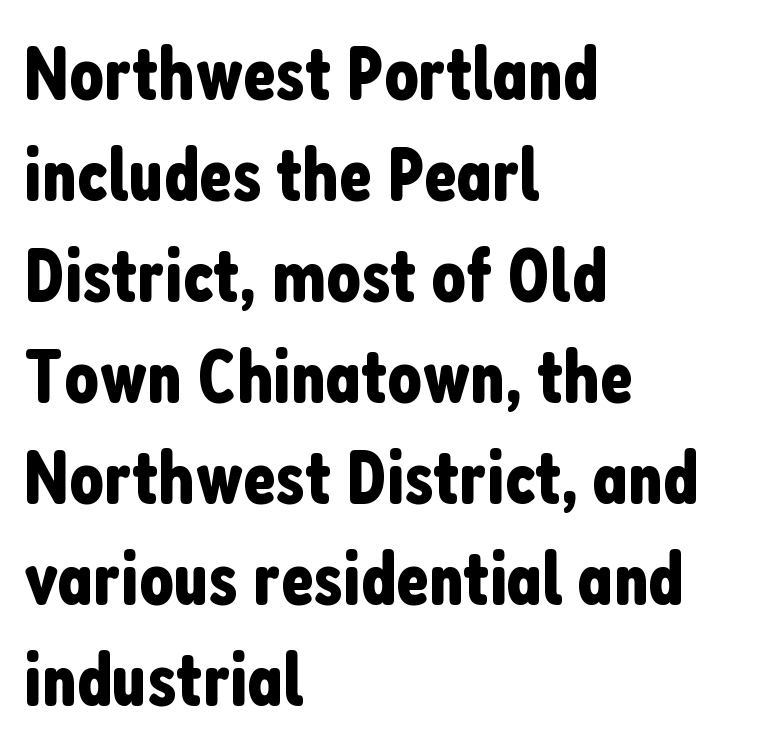
The image shows 76 px condensed sans-serif type, upright; set left-aligned, normal line spacing (1.33x), normal letter spacing, not underlined; low stroke contrast and a medium x-height.
